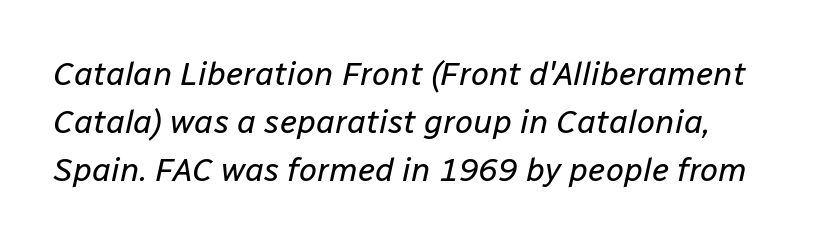
Proportional: the letters do not fall into vertical columns. The typeface has the unassuming heft of standard copy or less. Compared with typical body copy, the letter spacing here is the same. Whoever set this chose a conventional vertical rhythm.
